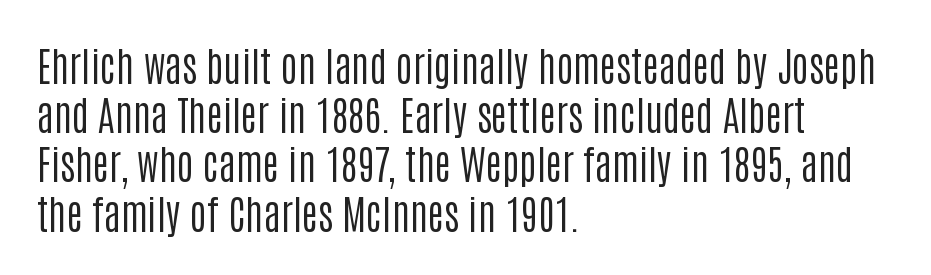
The image shows 40 px regular-weight, condensed sans-serif type, upright; set left-aligned, line spacing 1.23x, normal letter spacing, not underlined; low stroke contrast and a large x-height.
